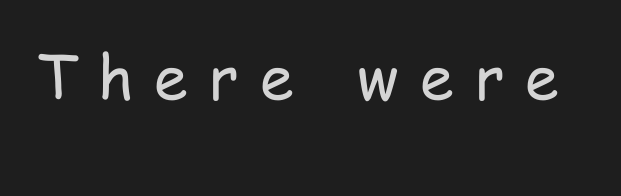
The letters stand upright; this is a roman face. Just letters on the line, the space beneath them empty. Compared with a typical body face, this is equally light or lighter still. Each letter keeps its own natural width here, so spacing adapts to shape.
